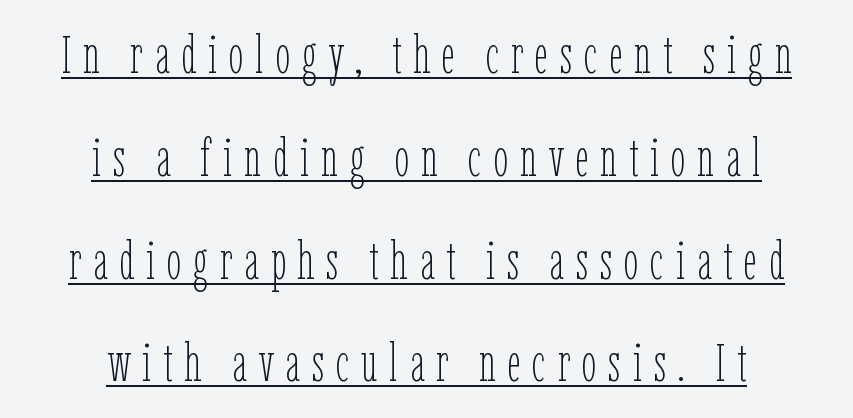
The image shows 53 px thin, condensed type, upright; set centered, loose line spacing (1.94x), unusually wide letter spacing (+0.22 em), underlined; low stroke contrast and a medium x-height.
